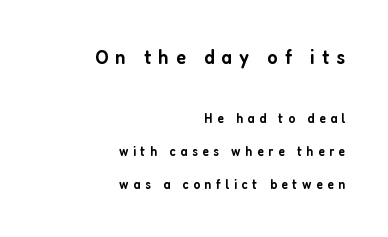
The image shows 21 px text type, upright; set right-aligned, loose line spacing (2.36x), unusually wide letter spacing (+0.33 em), not underlined; the first (top) block is 1.5x larger.
